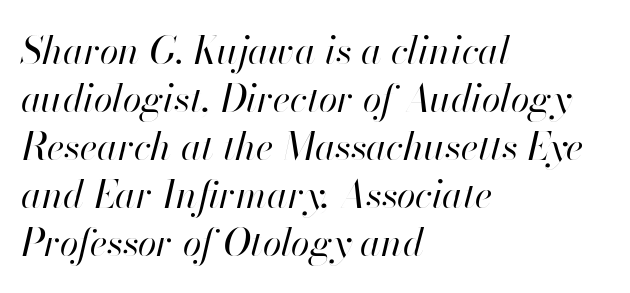
Does the copy run flush right? No — it runs flush left. Posture: slanted. No extra tracking has been applied to these lines. Ink coverage per letter is moderate at most.
